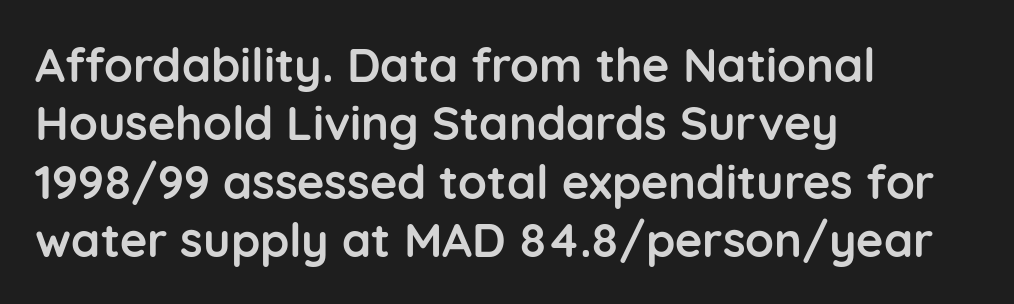
{"serif": "no", "italic": "no", "bold": "yes", "weight": "semibold", "width": "normal", "stroke_contrast": "low", "x_height": "medium", "monospaced": "no", "underline": "no", "align": "left", "line_spacing_ratio": 1.24, "letter_spacing": "normal", "letter_spacing_em": 0.0, "glyph_px": 47}
